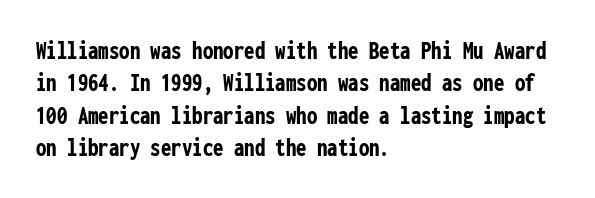
{"italic": "no", "bold": "yes", "underline": "no", "align": "left", "line_spacing": "normal", "line_spacing_ratio": 1.25, "letter_spacing": "normal", "letter_spacing_em": 0.0, "glyph_px": 26}
